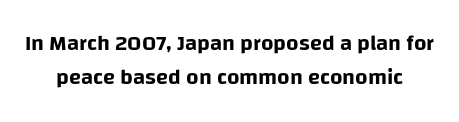
{"italic": "no", "underline": "no", "line_spacing": "normal", "line_spacing_ratio": 1.56, "letter_spacing": "normal", "letter_spacing_em": 0.0, "glyph_px": 22}
